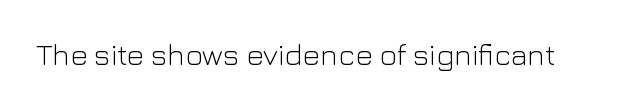
You can tell it's not italic because the verticals are truly vertical. Descender tails drop into unmarked territory. This is sans-serif lettering, the kind often seen on screens and signage. The passage shown is typed in a proportional face where columns would drift. Bold? No — there's no thickening of the strokes.
